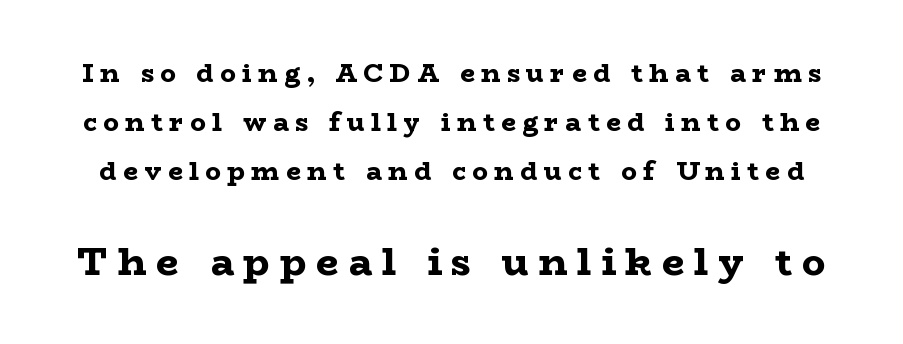
Q: Is the text bold? A: Yes.
Q: Is the text italic (slanted)? A: No, it is upright.
Q: Is the typeface a serif or a sans-serif typeface? A: Serif.
Q: Is the text underlined? A: No.
Q: Is the spacing between letters normal or unusually wide? A: Unusually wide.
Q: Which block of text is set in a larger size, the first (top) or the second (bottom)? A: The second (bottom) one.
Q: Width (condensed, normal, or wide)? A: Wide.
Q: Stroke contrast? A: Low.
Q: x-height? A: Medium.
Q: Monospaced? A: No.
